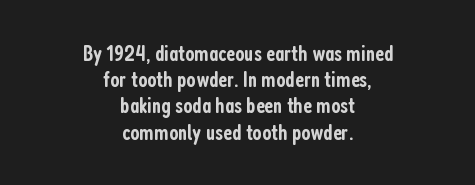
This is moderately heavy type, rendered in semibold. The specimen omits any rule beneath the text block's lines. This is the regular roman posture of the typeface. In terms of letterspacing, this is plain default setting. One-word summary of the alignment: center.
